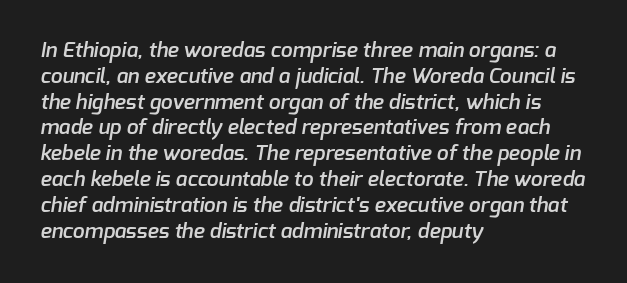
The image shows 21 px text type; set left-aligned, line spacing 1.23x, normal letter spacing, not underlined.
